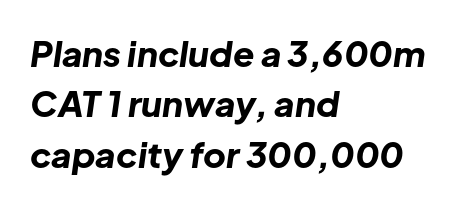
Q: Is the text bold? A: Yes.
Q: Is the text italic (slanted)? A: Yes, it leans right by about 8 degrees.
Q: Is the text underlined? A: No.
Q: How is the paragraph aligned? A: Left-aligned.
Q: Is the spacing between letters normal or unusually wide? A: Normal.
Q: Is the spacing between lines tight, normal or loose? A: Normal.
Q: Width (condensed, normal, or wide)? A: Normal.
Q: Stroke contrast? A: Low.
Q: x-height? A: Medium.
Q: Monospaced? A: No.
